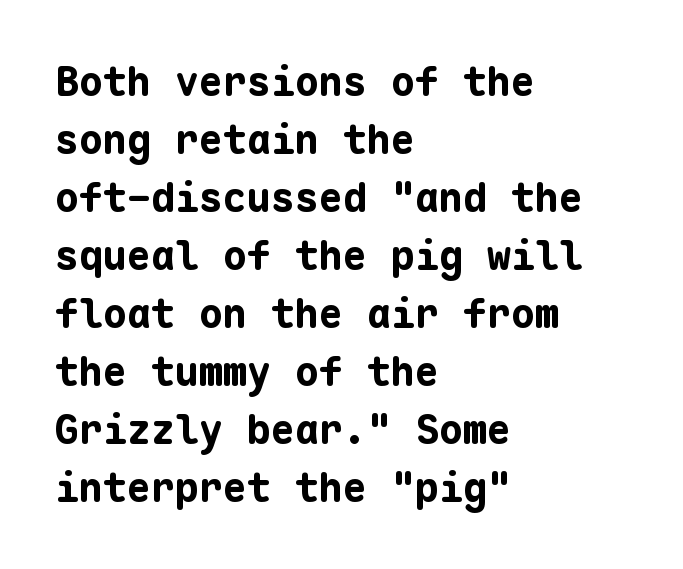
Q: Is the text bold? A: Yes.
Q: Is the text italic (slanted)? A: No, it is upright.
Q: Is the typeface a serif or a sans-serif typeface? A: Sans-serif.
Q: Is the text underlined? A: No.
Q: How is the paragraph aligned? A: Left-aligned.
Q: Is the spacing between letters normal or unusually wide? A: Normal.
Q: Is the spacing between lines tight, normal or loose? A: Normal.
Q: Width (condensed, normal, or wide)? A: Normal.
Q: Stroke contrast? A: Low.
Q: x-height? A: Medium.
Q: Monospaced? A: Yes.
